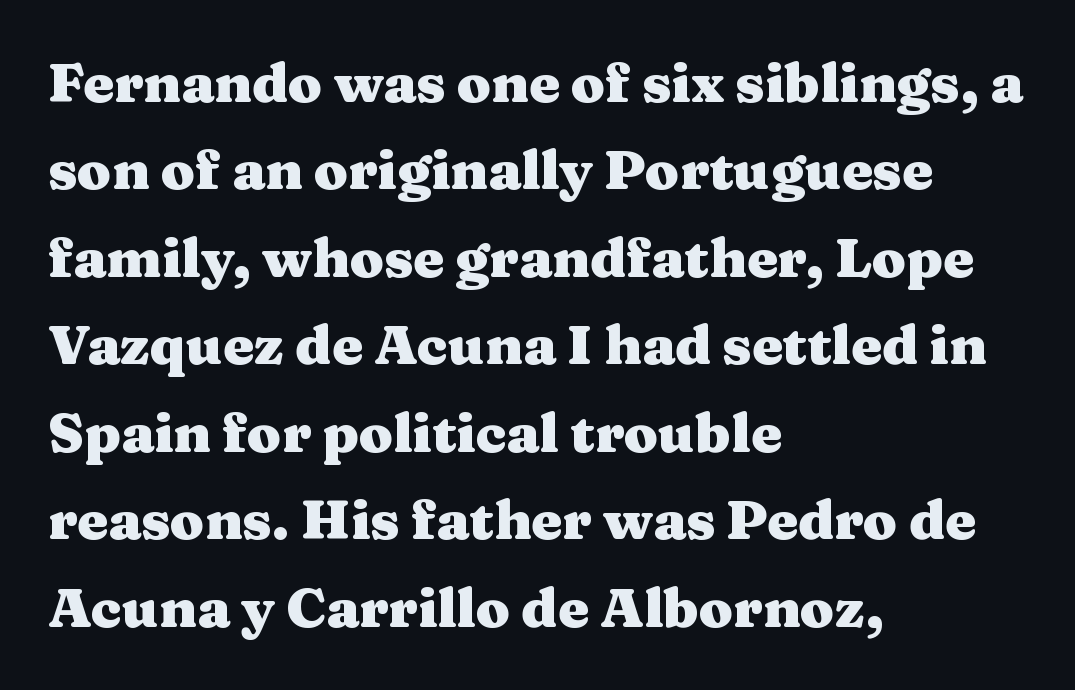
{"serif": "yes", "italic": "no", "bold": "yes", "weight": "heavy", "width": "wide", "stroke_contrast": "medium", "x_height": "medium", "monospaced": "no", "underline": "no", "align": "left", "line_spacing": "normal", "line_spacing_ratio": 1.59, "letter_spacing": "normal", "letter_spacing_em": 0.0, "glyph_px": 55}
